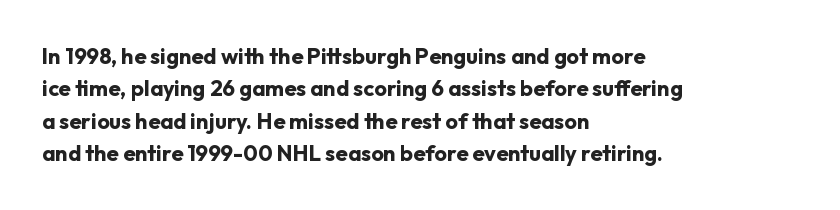
The image shows 22 px bold type, upright; set left-aligned, normal line spacing (1.47x), normal letter spacing, not underlined.
